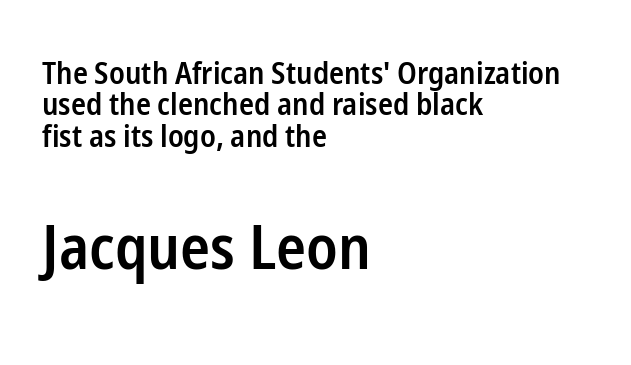
The image shows 62 px semibold, condensed sans-serif type, upright; set left-aligned, tight line spacing (1.01x), normal letter spacing, not underlined; the second (bottom) block is 2.0x larger; low stroke contrast and a medium x-height.
